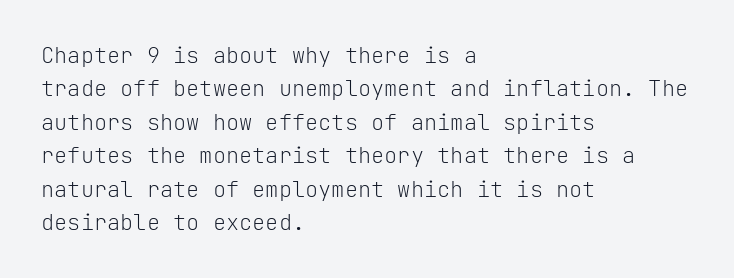
The image shows 22 px text type, upright; set left-aligned, normal line spacing (1.52x), normal letter spacing, not underlined.
